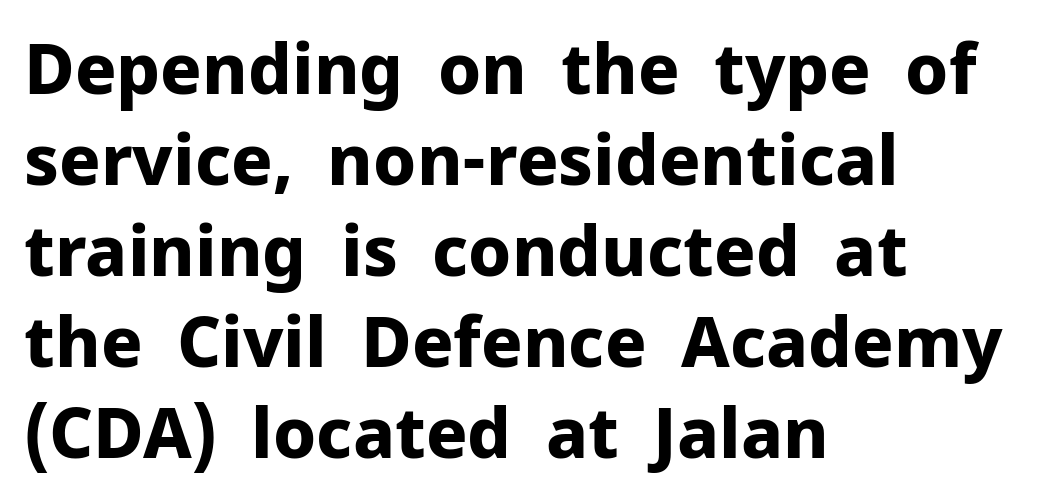
Type without underlining. One-word summary of the alignment: left. In terms of letterform style, serifs are entirely absent. The face used here is proportionally spaced, like ordinary book or web type.
